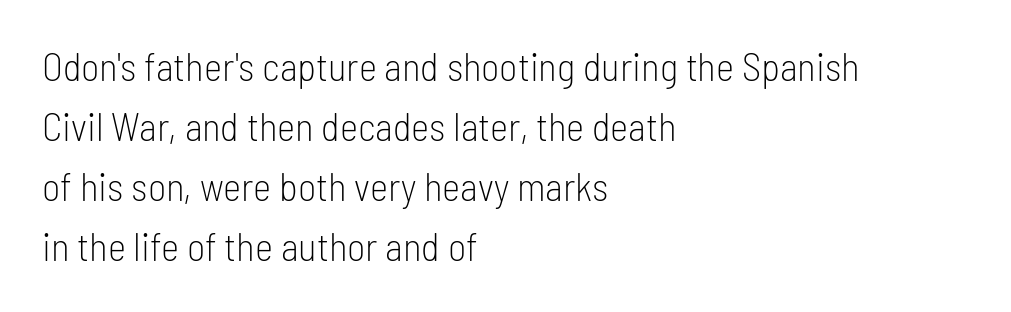
The image shows 39 px light, condensed sans-serif type, upright; set left-aligned, normal line spacing (1.54x), normal letter spacing, not underlined; low stroke contrast and a medium x-height.
